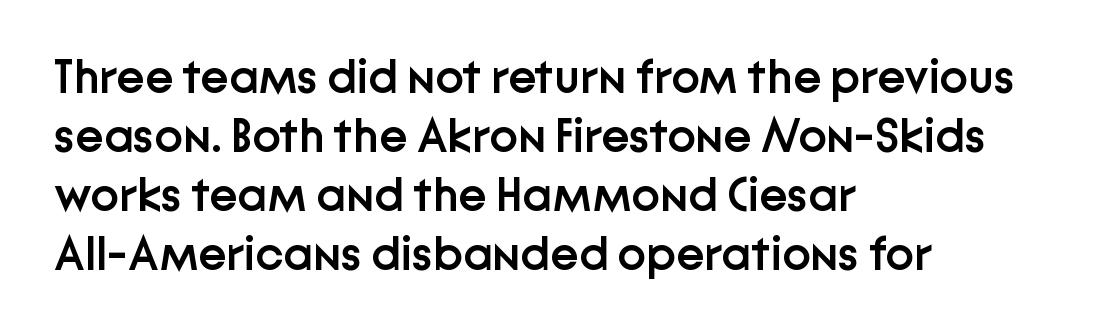
The image shows 48 px semibold sans-serif type, upright; set left-aligned, line spacing 1.23x, normal letter spacing, not underlined; low stroke contrast and a medium x-height.
